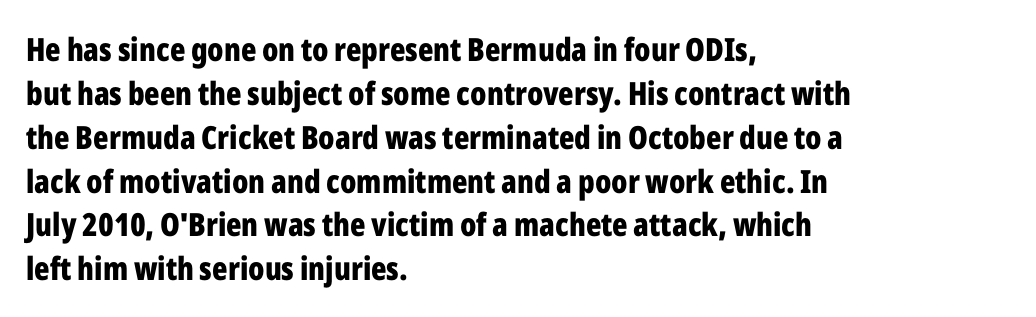
Think of a printed novel: that variable character pitch is what you see here. Observe the ordinary spacing: letters are neighbours, not strangers. Weight check: bold — yes, fully. Each line starts at the same left margin while the right side varies. Notice how descenders clear the ascenders below comfortably — that's standard leading. If you drew a line through each stem, it would be perfectly vertical.
